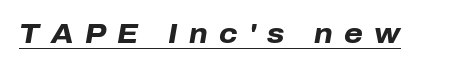
Q: Is the text bold? A: Yes.
Q: Is the text italic (slanted)? A: Yes, it leans right by about 10 degrees.
Q: Is the text underlined? A: Yes.
Q: Is the spacing between letters normal or unusually wide? A: Unusually wide.
